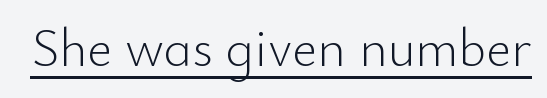
{"serif": "no", "italic": "no", "bold": "no", "weight": "light", "width": "normal", "stroke_contrast": "low", "x_height": "small", "monospaced": "no", "underline": "yes", "letter_spacing": "normal", "letter_spacing_em": 0.0, "glyph_px": 54}
